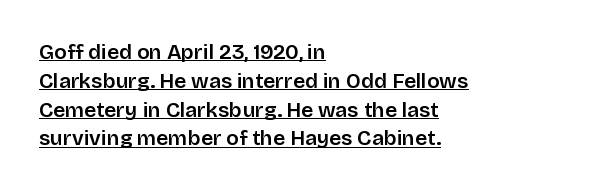
The image shows 21 px text type, upright; set left-aligned, normal line spacing (1.37x), normal letter spacing, underlined.
